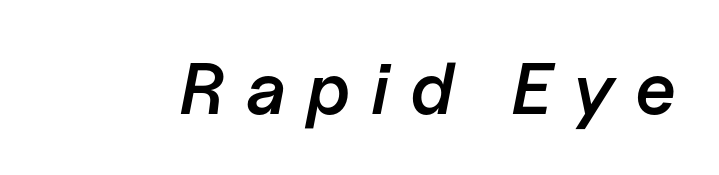
{"italic": "yes", "lean": "right", "slant_degrees": 11, "bold": "semi", "weight": "semibold", "width": "normal", "stroke_contrast": "low", "x_height": "medium", "monospaced": "no", "underline": "no", "letter_spacing": "wide", "letter_spacing_em": 0.28, "glyph_px": 73}
